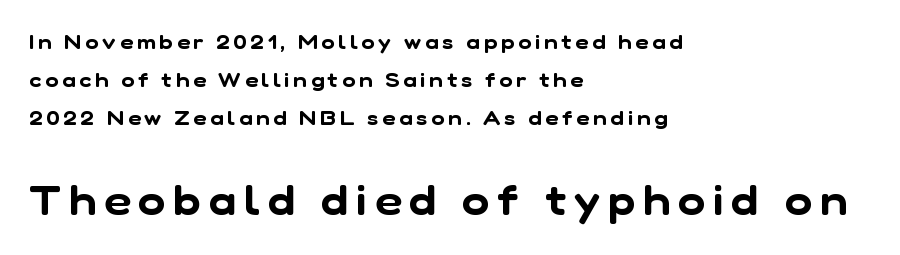
A bare baseline throughout the passage. Bigger letters appear in the bottom chunk; the top chunk is reduced. What kind of face is this? One without serifs — a sans. Look at the tracking — it's clearly loosened, letters drifting apart. Think of a printed novel: that variable character pitch is what you see here.
